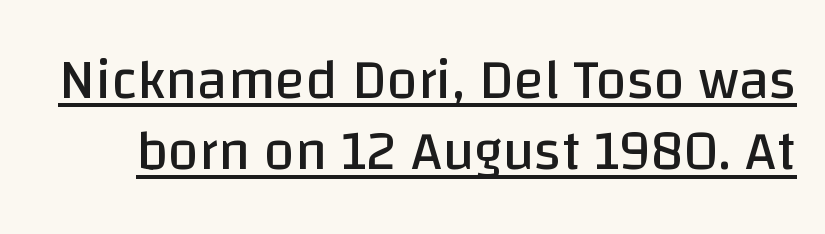
{"serif": "no", "italic": "no", "bold": "no", "weight": "regular", "width": "normal", "stroke_contrast": "low", "x_height": "large", "monospaced": "no", "underline": "yes", "line_spacing": "normal", "line_spacing_ratio": 1.27, "letter_spacing": "normal", "letter_spacing_em": 0.0, "glyph_px": 56}
